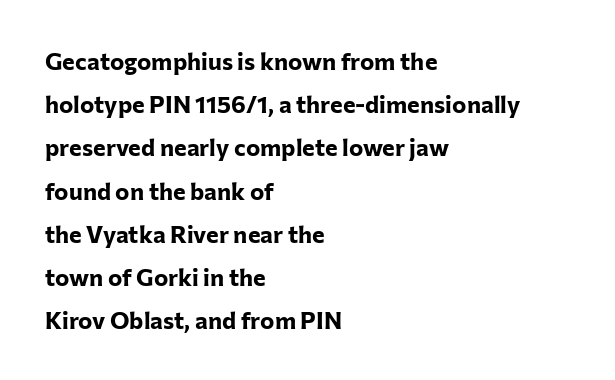
{"italic": "no", "bold": "yes", "underline": "no", "align": "left", "line_spacing_ratio": 1.8, "letter_spacing": "normal", "letter_spacing_em": 0.0, "glyph_px": 24}
